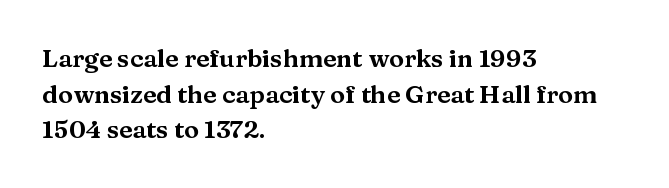
Glyph-to-glyph distance matches everyday printed text. The baseline area is clear. These lines are set flush left with a ragged right edge. Designer's note — italics off, roman on. The rendering uses a moderate line-height, typical for paragraphs.
